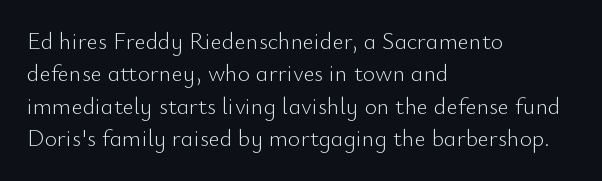
The image shows 24 px text type, upright; set left-aligned, normal line spacing (1.35x), normal letter spacing, not underlined.
